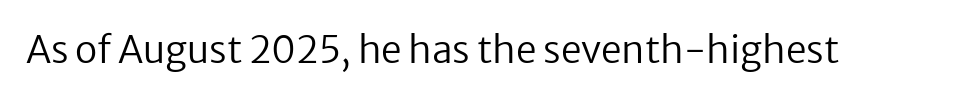
Q: Is the text bold? A: No.
Q: Is the text italic (slanted)? A: No, it is upright.
Q: Is the typeface a serif or a sans-serif typeface? A: Sans-serif.
Q: Is the text underlined? A: No.
Q: Is the spacing between letters normal or unusually wide? A: Normal.
Q: Width (condensed, normal, or wide)? A: Normal.
Q: Stroke contrast? A: Low.
Q: x-height? A: Medium.
Q: Monospaced? A: No.
